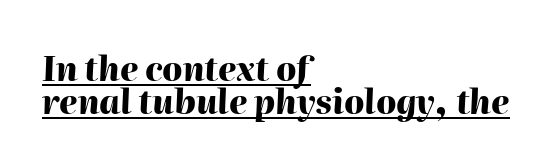
{"italic": "yes", "lean": "right", "slant_degrees": 2, "bold": "yes", "weight": "heavy", "width": "normal", "stroke_contrast": "high", "x_height": "medium", "monospaced": "no", "underline": "yes", "align": "left", "line_spacing": "tight", "line_spacing_ratio": 1.01, "letter_spacing": "normal", "letter_spacing_em": 0.0, "glyph_px": 33}
